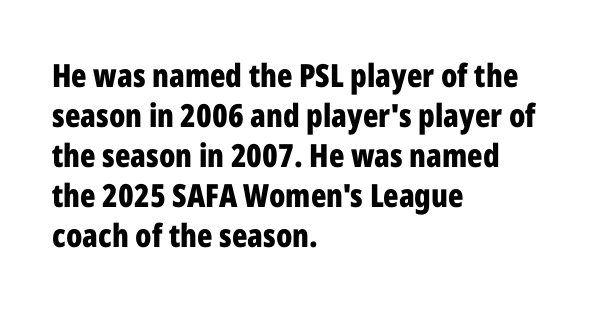
Q: Is the text bold? A: Yes.
Q: Is the text italic (slanted)? A: No, it is upright.
Q: Is the typeface a serif or a sans-serif typeface? A: Sans-serif.
Q: Is the text underlined? A: No.
Q: How is the paragraph aligned? A: Left-aligned.
Q: Is the spacing between letters normal or unusually wide? A: Normal.
Q: Is the spacing between lines tight, normal or loose? A: Normal.
Q: Width (condensed, normal, or wide)? A: Condensed.
Q: Stroke contrast? A: Low.
Q: x-height? A: Medium.
Q: Monospaced? A: No.
